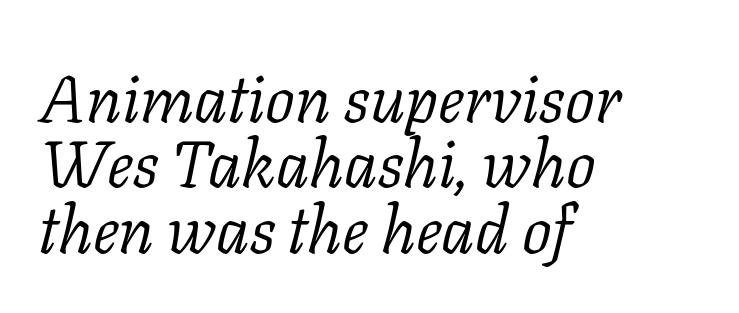
{"serif": "yes", "italic": "yes", "lean": "right", "slant_degrees": 11, "bold": "no", "weight": "light", "width": "normal", "stroke_contrast": "low", "x_height": "medium", "monospaced": "no", "underline": "no", "align": "left", "line_spacing": "tight", "line_spacing_ratio": 0.99, "letter_spacing": "normal", "letter_spacing_em": 0.0, "glyph_px": 66}
